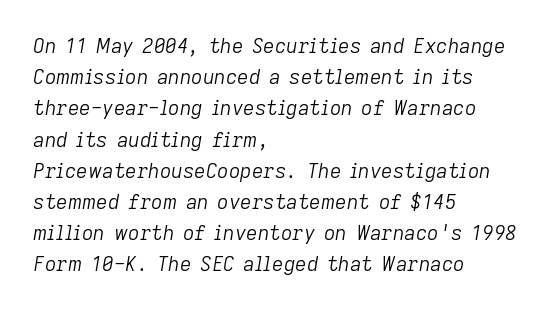
Q: Is the text bold? A: No.
Q: Is the text italic (slanted)? A: Yes, it leans right by about 9 degrees.
Q: Is the text underlined? A: No.
Q: How is the paragraph aligned? A: Left-aligned.
Q: Is the spacing between letters normal or unusually wide? A: Normal.
Q: Is the spacing between lines tight, normal or loose? A: Normal.
